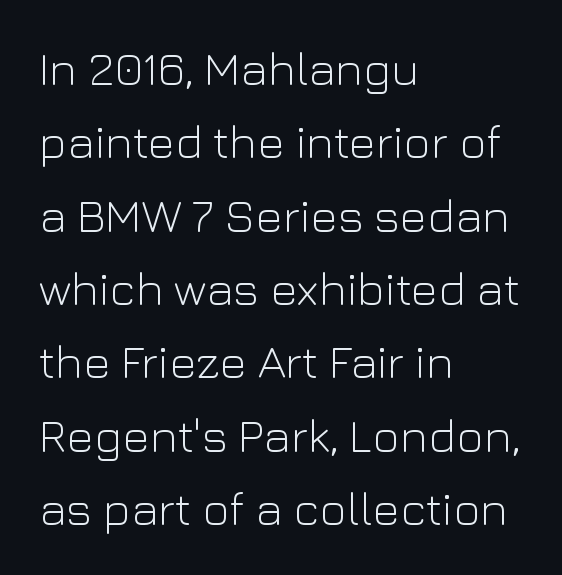
Weight: in the light-to-regular range. Leading matches the norm, producing a regular column. This rendering employs a face without finishing strokes, i.e., a sans-serif. Here the glyphs are tracked normally, forming tight word shapes. Beneath every word, the page is bare.
